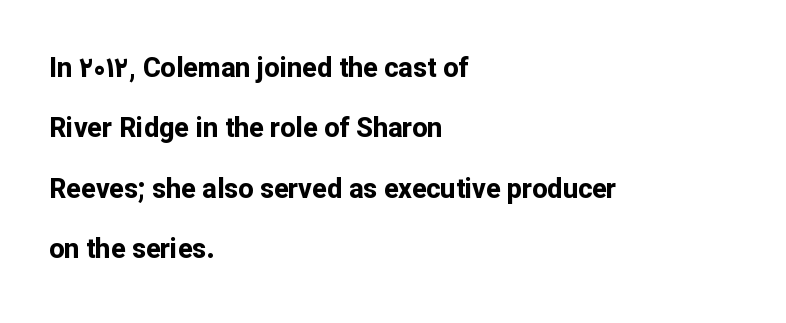
Stroke thickness is high; the sample reads as a true bold. No word sits above an underline. A typesetter would mark this as roman, not italic. Left-aligned paragraph, ragged on the right. This block would shrink considerably if given ordinary leading; it's expanded now.
